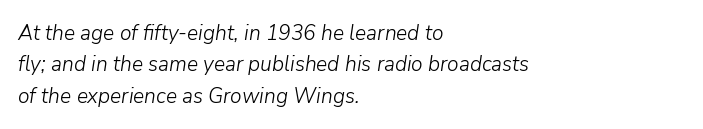
Q: Is the text bold? A: No.
Q: Is the text italic (slanted)? A: Yes, it leans right by about 9 degrees.
Q: Is the text underlined? A: No.
Q: How is the paragraph aligned? A: Left-aligned.
Q: Is the spacing between letters normal or unusually wide? A: Normal.
Q: Is the spacing between lines tight, normal or loose? A: Normal.
